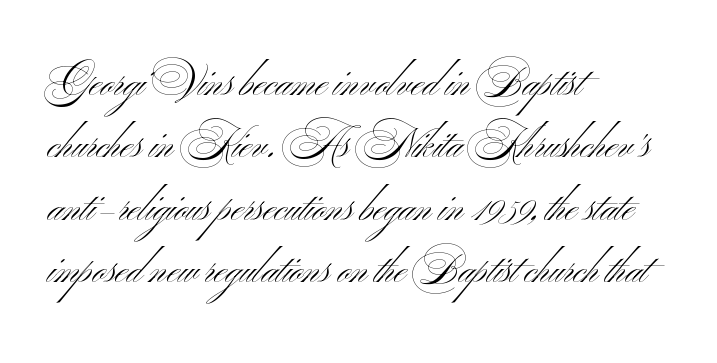
Q: Is the text bold? A: No.
Q: Is the text italic (slanted)? A: Yes.
Q: Is the typeface a serif or a sans-serif typeface? A: Sans-serif.
Q: Is the text underlined? A: No.
Q: How is the paragraph aligned? A: Left-aligned.
Q: Is the spacing between letters normal or unusually wide? A: Normal.
Q: Is the spacing between lines tight, normal or loose? A: Normal.
Q: Width (condensed, normal, or wide)? A: Wide.
Q: Stroke contrast? A: Medium.
Q: x-height? A: Small.
Q: Monospaced? A: No.
